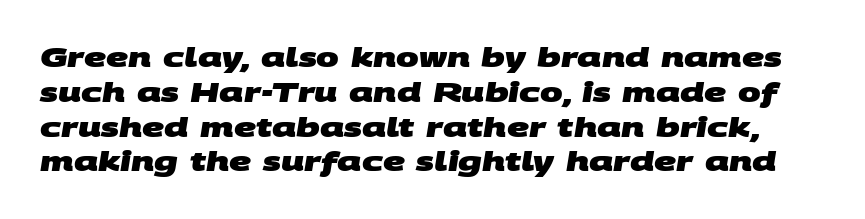
Vertically, the passage feels balanced, rows spaced as you'd expect. There is no visible air inserted between adjacent glyphs. Heft: maximum for text — a bold. Underlining? Definitely not there.
